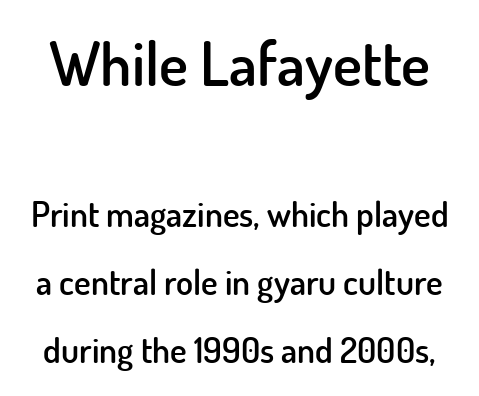
Honestly, there is no underline to notice here at all. This sample uses a sans-serif face. Summary of vertical rhythm: relaxed, with wide interline spacing. Heft: intermediate — a semibold. Proportional: the letters do not fall into vertical columns.
